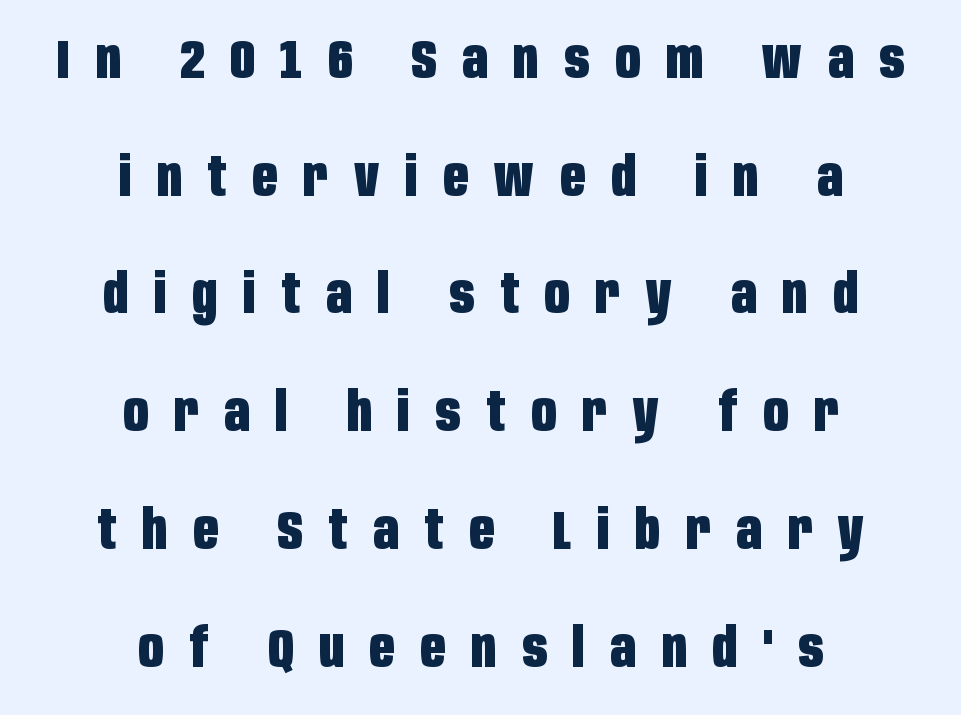
The space between consecutive lines is lavish. Every row of glyphs is offset so its center matches the block's center. I'd describe the lettering as bold — thick and assertive. The typography opts for an upright posture over an oblique one.
